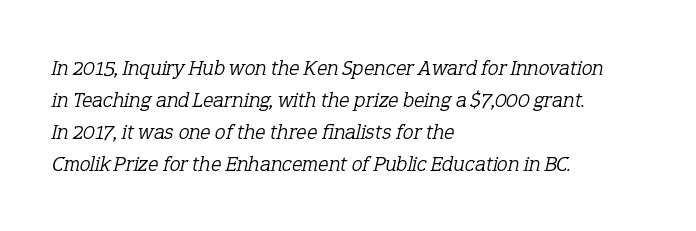
Q: Is the text bold? A: No.
Q: Is the text italic (slanted)? A: Yes, it leans right by about 12 degrees.
Q: Is the text underlined? A: No.
Q: How is the paragraph aligned? A: Left-aligned.
Q: Is the spacing between letters normal or unusually wide? A: Normal.
Q: Is the spacing between lines tight, normal or loose? A: Normal.
